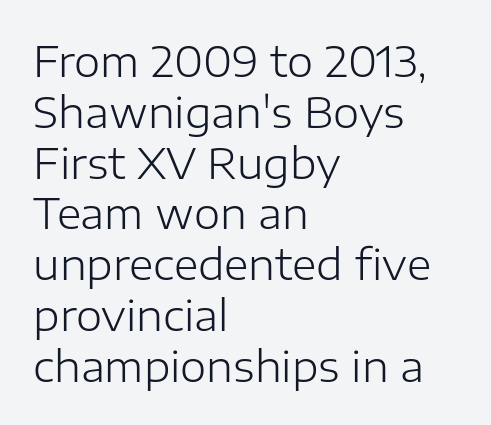
The image shows 42 px light sans-serif type, upright; set left-aligned, line spacing 1.21x, normal letter spacing, not underlined; low stroke contrast and a medium x-height.
